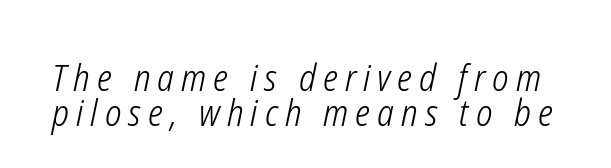
The lines are packed closely together with very little leading. No extra ink here — the face is not bold. The letters advance in unequal steps, a hallmark of proportional type. The area under the type is left untouched. Would a proofreader flag this as italicized? Yes. Words appear elongated and porous because spacing is wide.
